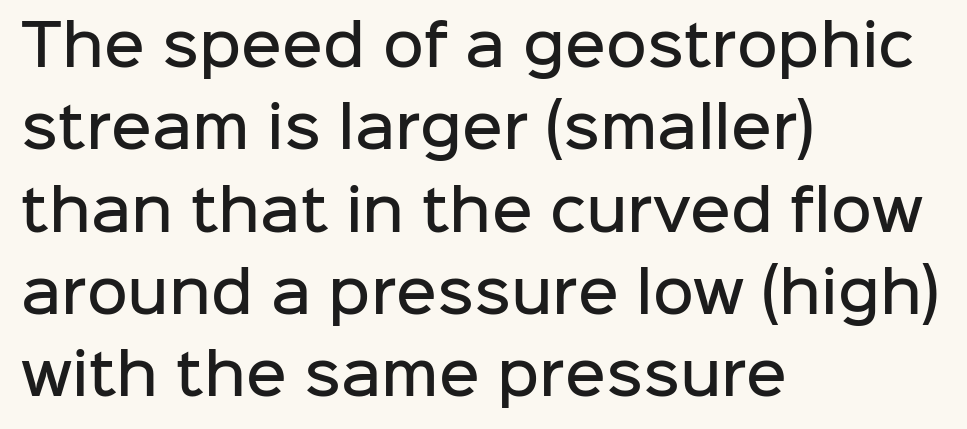
Q: Is the text bold? A: Semi-bold.
Q: Is the text italic (slanted)? A: No, it is upright.
Q: Is the typeface a serif or a sans-serif typeface? A: Sans-serif.
Q: Is the text underlined? A: No.
Q: How is the paragraph aligned? A: Left-aligned.
Q: Is the spacing between letters normal or unusually wide? A: Normal.
Q: Is the spacing between lines tight, normal or loose? A: Normal.
Q: Width (condensed, normal, or wide)? A: Normal.
Q: Stroke contrast? A: Low.
Q: x-height? A: Medium.
Q: Monospaced? A: No.
